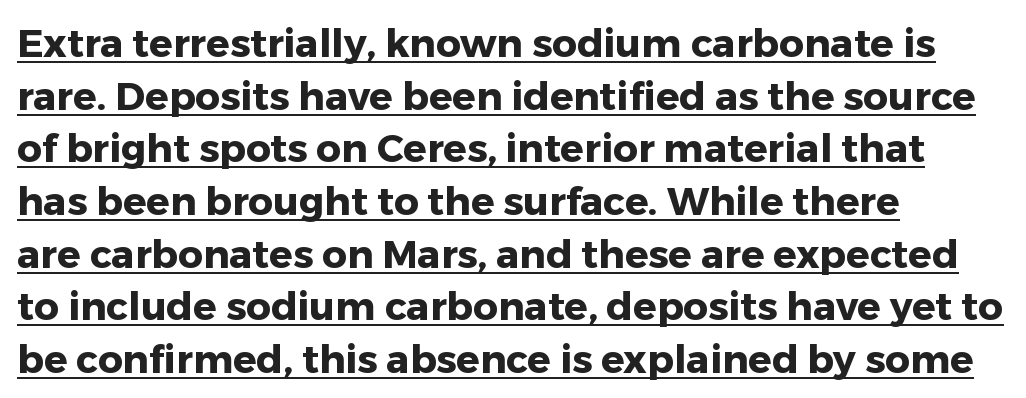
The characters look thick and weighty, a clear bold. Spacing verdict: proportional, widths tailored to each character. Descenders here cross a horizontal rule under the line. Posture: straight, roman, zero tilt. In terms of leading, this rendering sits right in the middle. Caption: multi-line text, flush left, ragged right.
